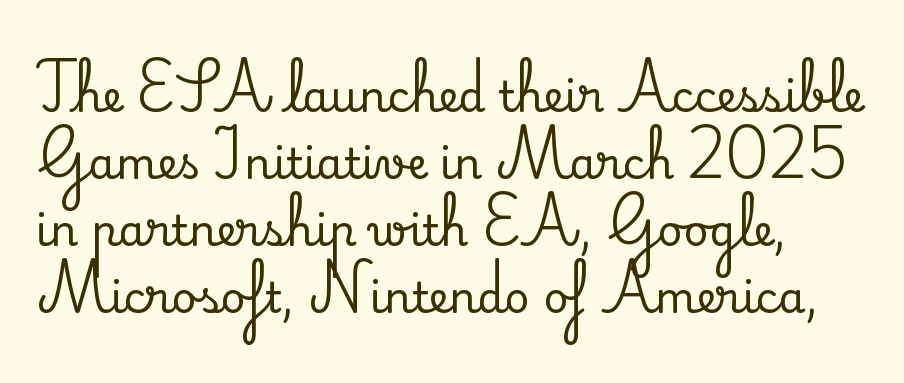
Q: Is the text italic (slanted)? A: No, it is upright.
Q: Is the typeface a serif or a sans-serif typeface? A: Serif.
Q: Is the text underlined? A: No.
Q: Is the spacing between letters normal or unusually wide? A: Normal.
Q: Is the spacing between lines tight, normal or loose? A: Normal.
Q: Width (condensed, normal, or wide)? A: Normal.
Q: Stroke contrast? A: Medium.
Q: x-height? A: Small.
Q: Monospaced? A: No.
